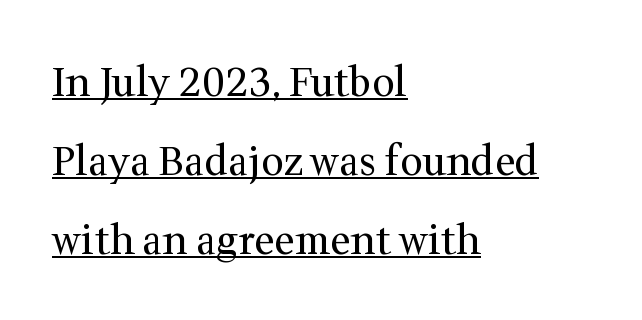
Q: Is the text bold? A: No.
Q: Is the text italic (slanted)? A: No, it is upright.
Q: Is the typeface a serif or a sans-serif typeface? A: Serif.
Q: Is the text underlined? A: Yes.
Q: How is the paragraph aligned? A: Left-aligned.
Q: Is the spacing between letters normal or unusually wide? A: Normal.
Q: Is the spacing between lines tight, normal or loose? A: Loose.
Q: Width (condensed, normal, or wide)? A: Normal.
Q: Stroke contrast? A: Medium.
Q: x-height? A: Medium.
Q: Monospaced? A: No.
